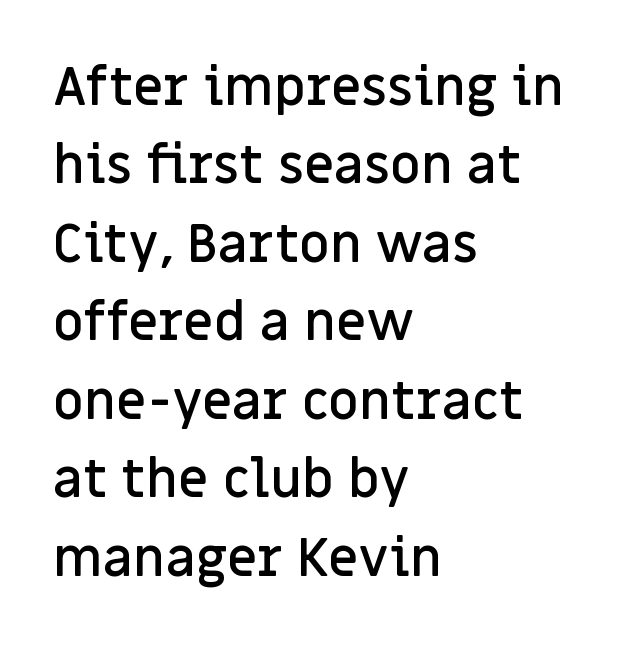
Do the letters lean? They stand straight. Has an underline been added? It has not. Regarding serifs, this sample does without them. Every letter is mildly thick-stroked: semibold rather than bold. Proportional: the letters do not fall into vertical columns.
